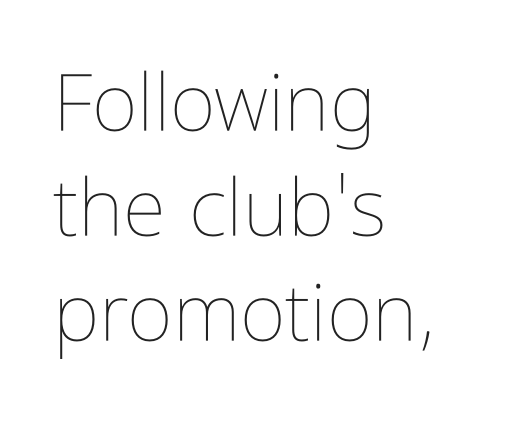
Q: Is the text bold? A: No.
Q: Is the text italic (slanted)? A: No, it is upright.
Q: Is the text underlined? A: No.
Q: How is the paragraph aligned? A: Left-aligned.
Q: Is the spacing between letters normal or unusually wide? A: Normal.
Q: Is the spacing between lines tight, normal or loose? A: Normal.
Q: Width (condensed, normal, or wide)? A: Condensed.
Q: Stroke contrast? A: Low.
Q: x-height? A: Medium.
Q: Monospaced? A: No.
